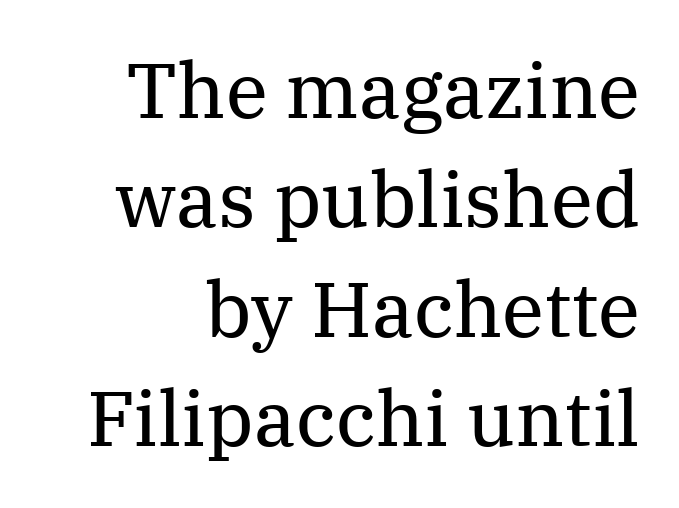
{"serif": "yes", "italic": "no", "bold": "no", "weight": "regular", "width": "normal", "stroke_contrast": "medium", "x_height": "medium", "monospaced": "no", "underline": "no", "line_spacing": "normal", "line_spacing_ratio": 1.42, "letter_spacing": "normal", "letter_spacing_em": 0.0, "glyph_px": 77}
